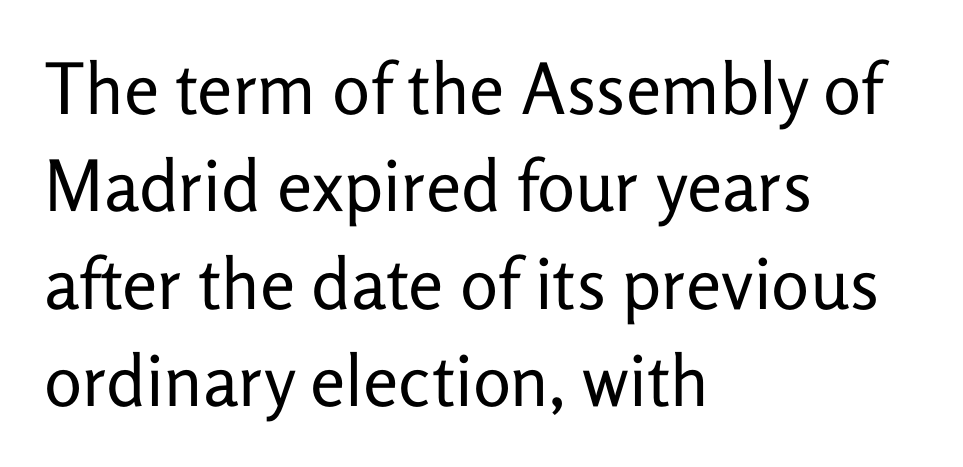
The image shows 71 px regular-weight sans-serif type, upright; set left-aligned, normal line spacing (1.37x), normal letter spacing, not underlined; low stroke contrast and a medium x-height.
